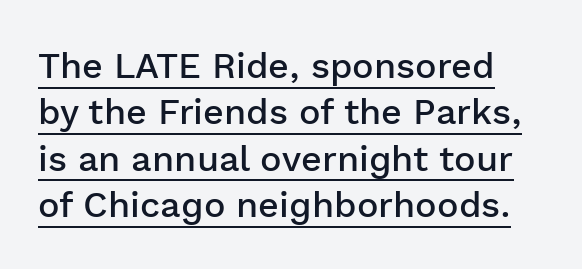
Note the varied advance widths — an 'i' is clearly narrower than an 'm'. Students, note that the glyphs here touch the page at normal intervals. Is there any slant? The stems are plumb. Glance below the letters and you will spot a drawn line. Check where the strokes stop: nothing finishes them off — pure sans. The glyphs have the mass of a demibold cut, below bold.
